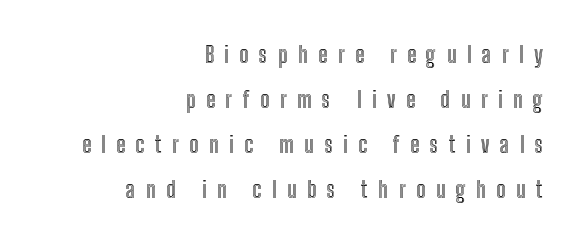
Italic: no, the glyphs are upright roman. The space beneath each line is pristine and unruled. Which margin do the lines hug? The right one — the left edge is uneven. The rendering uses a large line-height, opening up the rows.
